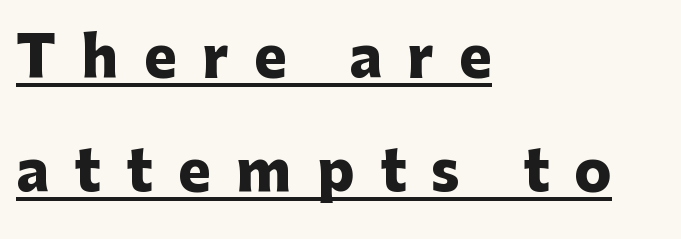
{"serif": "no", "italic": "no", "bold": "yes", "weight": "heavy", "width": "normal", "stroke_contrast": "low", "x_height": "medium", "monospaced": "no", "underline": "yes", "align": "left", "line_spacing": "loose", "line_spacing_ratio": 2.08, "letter_spacing": "wide", "letter_spacing_em": 0.46, "glyph_px": 55}
